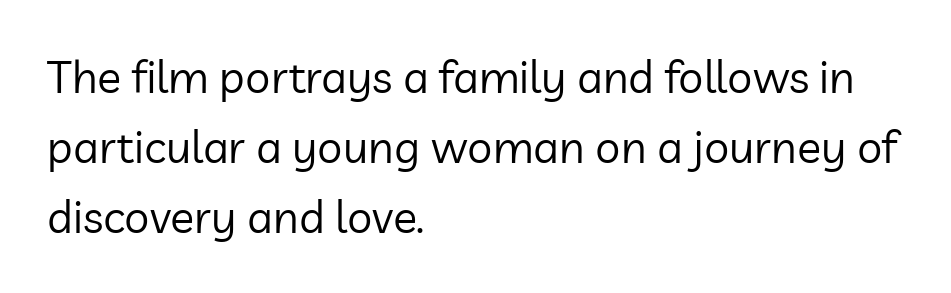
A typesetter would call this proportional, since set widths differ per character. Decoration check: the copy has no underline. In CSS terms this would be text-align: left. Classification — sans serif. Is this a heavy cut? Hardly; it is regular or lighter. Horizontal bands of white between lines are of average thickness.
